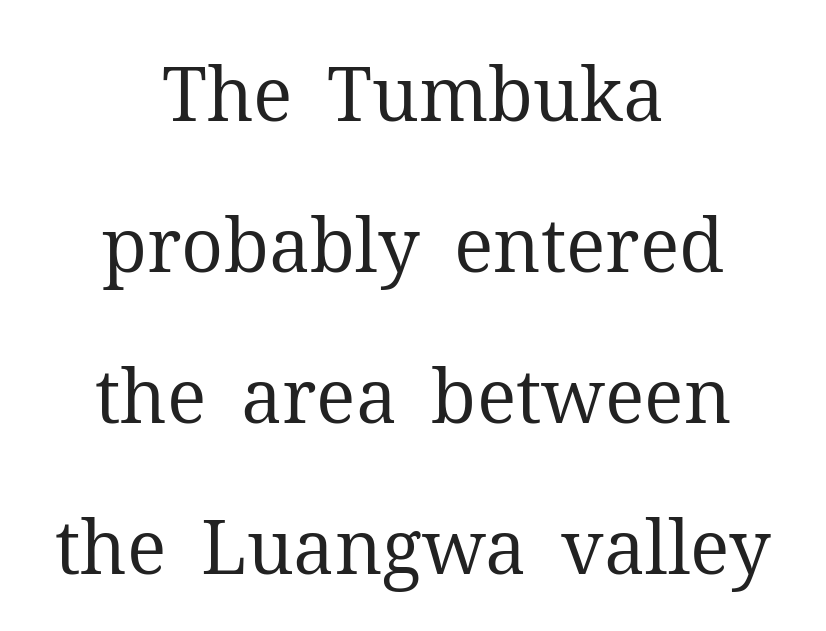
The image shows 74 px regular-weight serif type, upright; set centered, loose line spacing (2.04x), normal letter spacing, not underlined; medium stroke contrast and a medium x-height.
